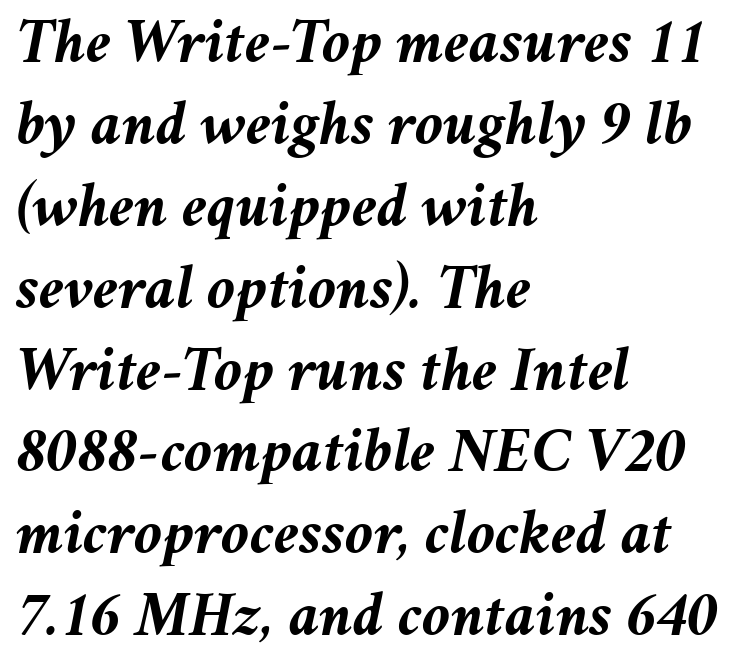
The image shows 63 px semibold type, italic (leaning right); set left-aligned, normal line spacing (1.3x), normal letter spacing, not underlined; medium stroke contrast and a medium x-height.
